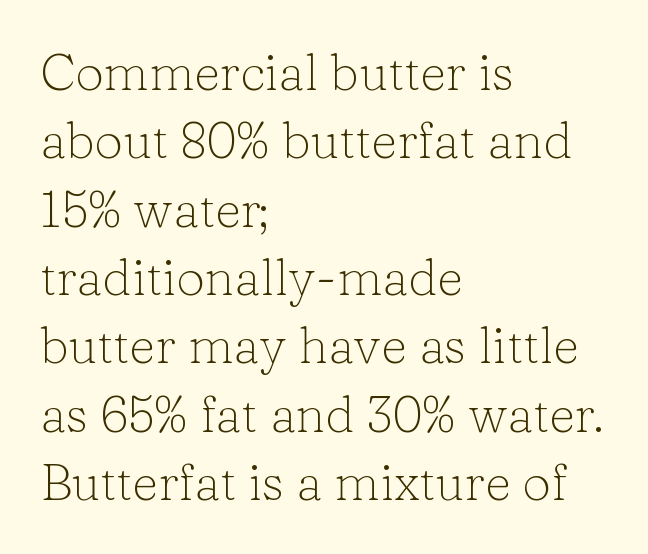
The image shows 51 px light serif type, upright; set left-aligned, normal line spacing (1.34x), normal letter spacing, not underlined; low stroke contrast and a medium x-height.
